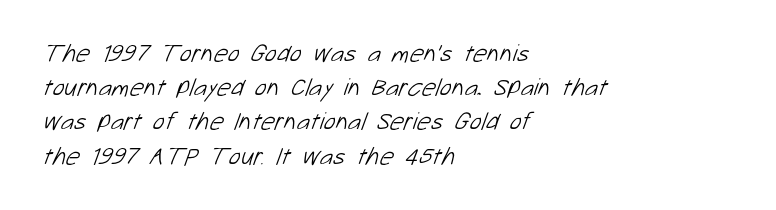
The image shows 25 px text type; set left-aligned, normal line spacing (1.37x), normal letter spacing, not underlined.
